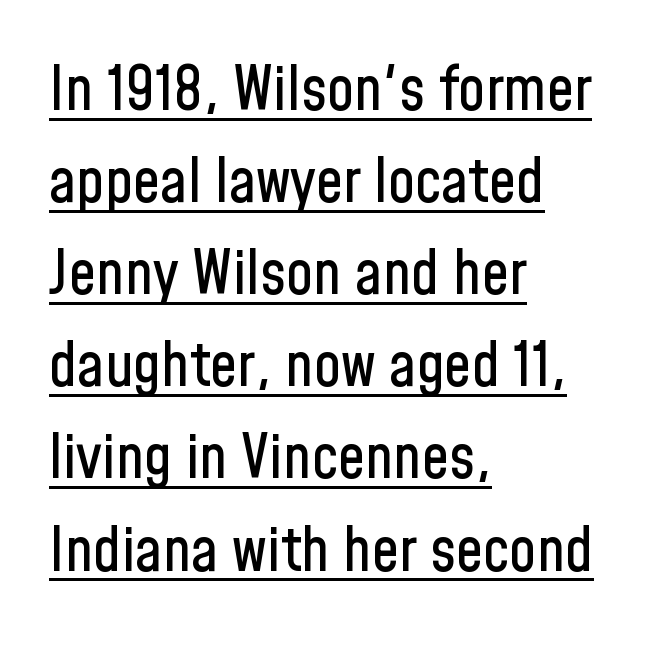
If you drew a line through each stem, it would be perfectly vertical. Leftover space on each line is placed entirely after the last word. No extra tracking has been applied to these lines. Think of a printed novel: that variable character pitch is what you see here. The passage shown is typeset with a sans-serif family.
